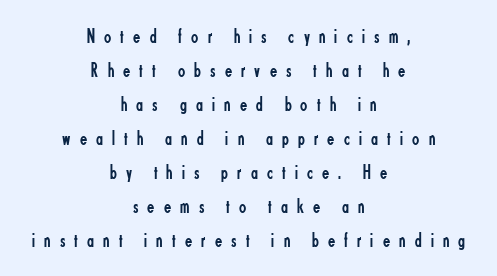
{"italic": "no", "bold": "no", "underline": "no", "align": "center", "line_spacing": "normal", "line_spacing_ratio": 1.62, "letter_spacing": "wide", "letter_spacing_em": 0.44, "glyph_px": 21}
